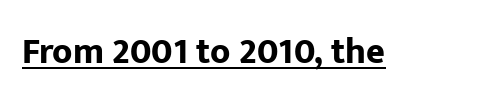
The image shows 36 px bold sans-serif type, upright; set normal letter spacing, underlined; low stroke contrast and a medium x-height.
